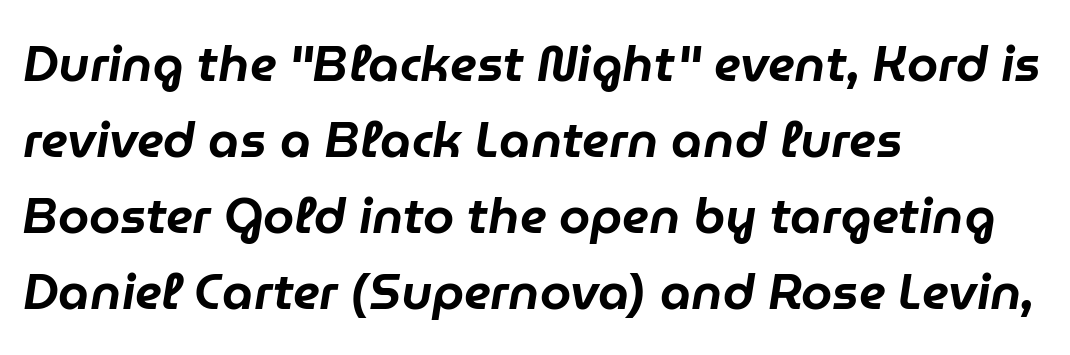
The image shows 50 px text type, italic (leaning right); set left-aligned, normal line spacing (1.52x), normal letter spacing, not underlined; low stroke contrast and a medium x-height.
